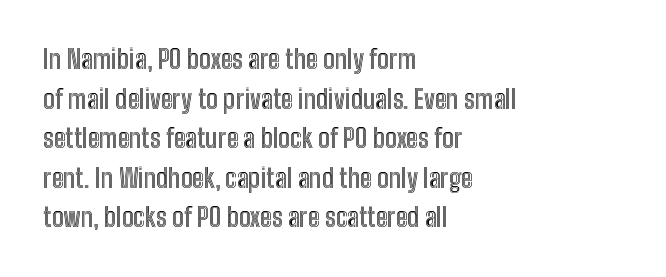
{"italic": "no", "underline": "no", "align": "left", "line_spacing": "normal", "line_spacing_ratio": 1.52, "letter_spacing": "normal", "letter_spacing_em": 0.0, "glyph_px": 26}
